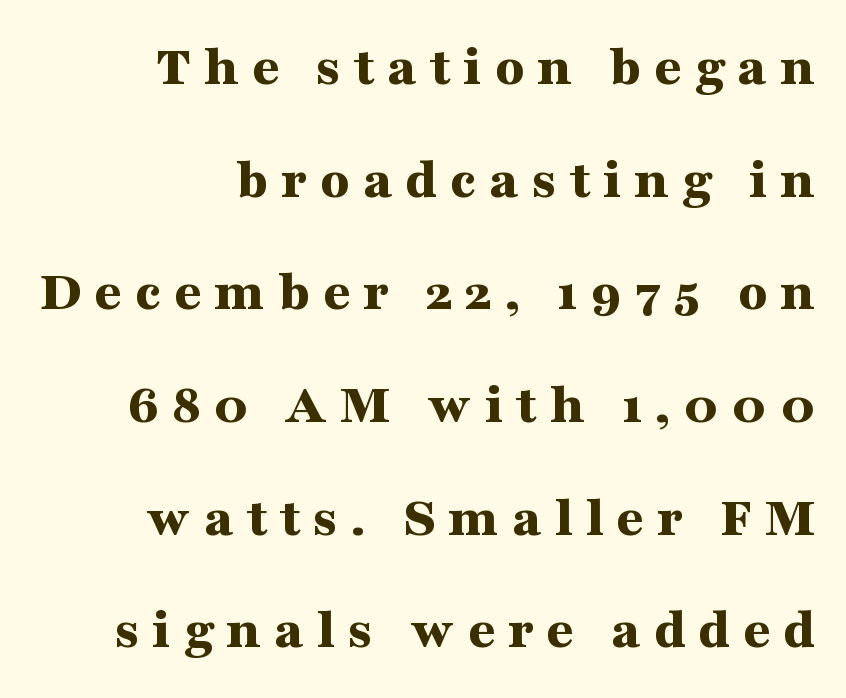
The image shows 59 px bold, wide serif type, upright; set right-aligned, loose line spacing (1.91x), unusually wide letter spacing (+0.22 em), not underlined; medium stroke contrast and a medium x-height.
